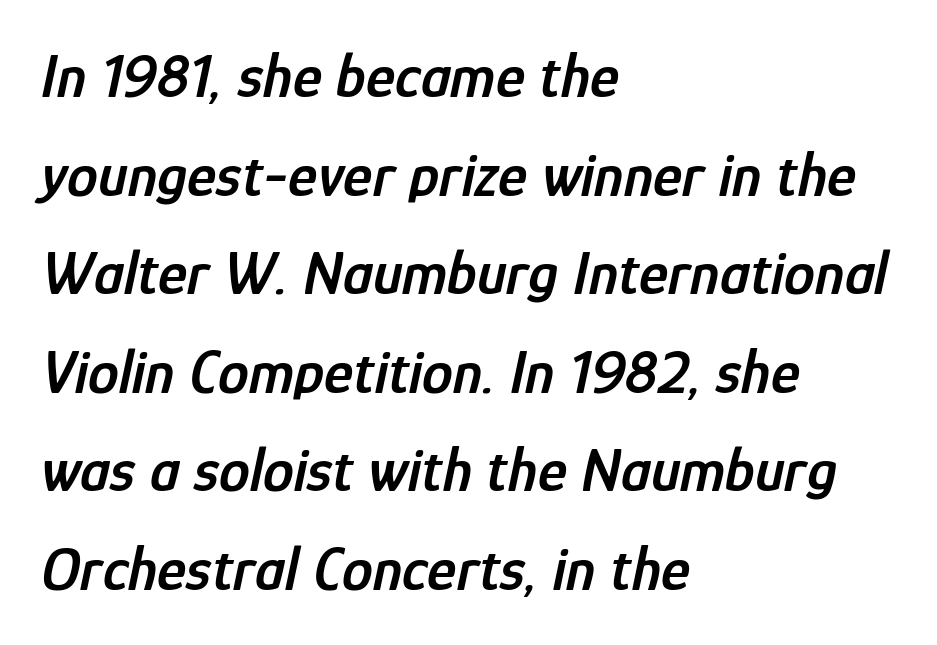
{"italic": "yes", "lean": "right", "slant_degrees": 12, "bold": "semi", "weight": "semibold", "width": "condensed", "stroke_contrast": "low", "x_height": "medium", "monospaced": "no", "underline": "no", "align": "left", "line_spacing": "normal", "line_spacing_ratio": 1.59, "letter_spacing": "normal", "letter_spacing_em": 0.0, "glyph_px": 62}
